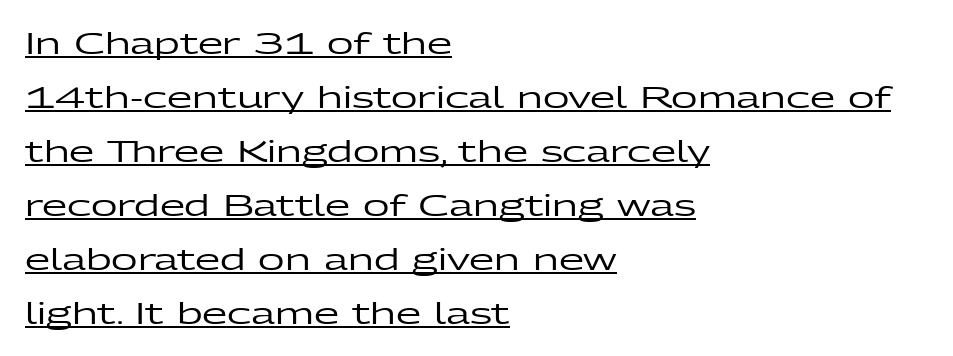
Left-aligned paragraph, ragged on the right. The type is set solid horizontally, with unmodified tracking. This is sans-serif lettering, the kind often seen on screens and signage. A typesetter would call this proportional, since set widths differ per character.
